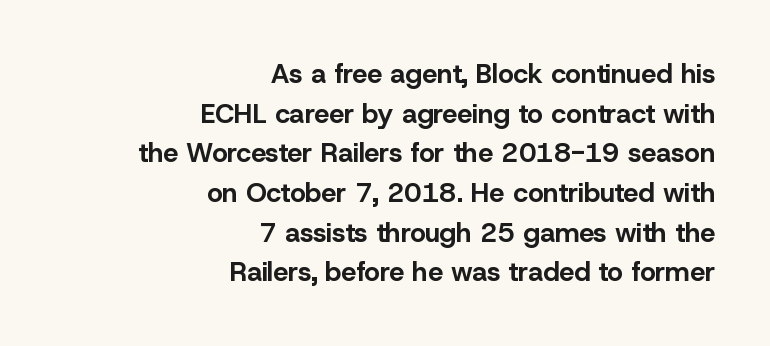
Q: Is the text bold? A: Yes.
Q: Is the text italic (slanted)? A: No, it is upright.
Q: Is the text underlined? A: No.
Q: How is the paragraph aligned? A: Right-aligned.
Q: Is the spacing between letters normal or unusually wide? A: Normal.
Q: Is the spacing between lines tight, normal or loose? A: Normal.
